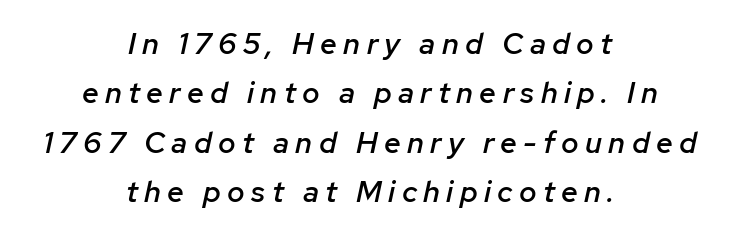
The image shows 30 px semibold type, italic (leaning right); set centered, normal line spacing (1.65x), unusually wide letter spacing (+0.21 em), not underlined; low stroke contrast and a medium x-height.
